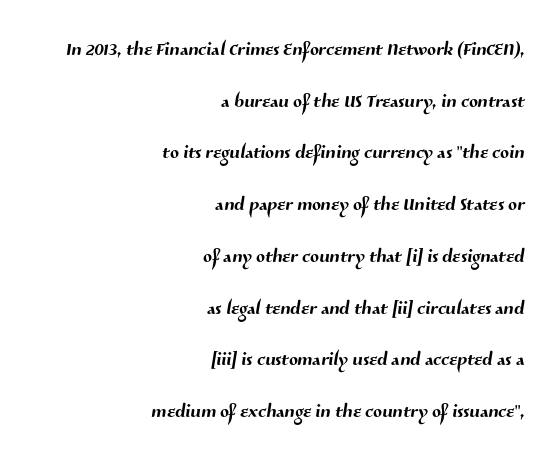
{"underline": "no", "align": "right", "line_spacing": "loose", "line_spacing_ratio": 1.99, "letter_spacing": "normal", "letter_spacing_em": 0.0, "glyph_px": 26}
